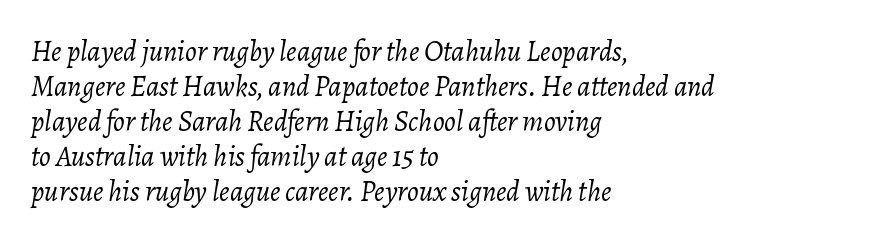
This rendering leaves character spacing at its baseline value. Any mark beneath the type? The region is blank. The text carries the slant typical of an italic or oblique font. Is this a fixed-width face? No — the glyphs have proportional, varying widths. The letterforms sit at book weight or below.
